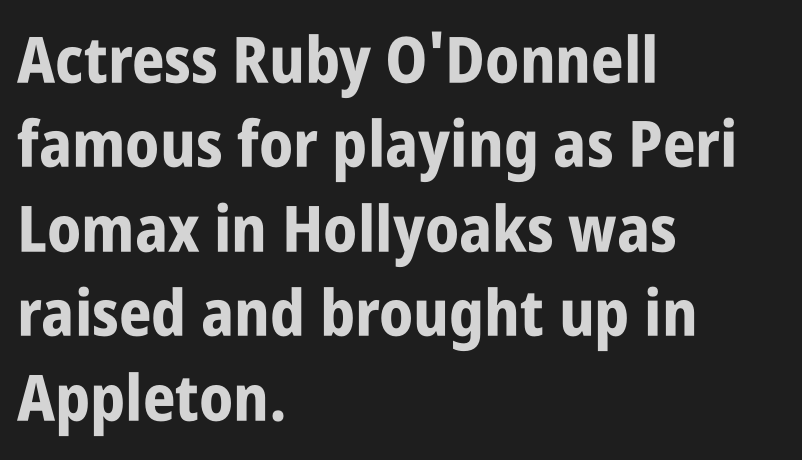
{"serif": "no", "italic": "no", "bold": "yes", "weight": "bold", "width": "condensed", "stroke_contrast": "low", "x_height": "large", "monospaced": "no", "underline": "no", "align": "left", "line_spacing": "normal", "line_spacing_ratio": 1.32, "letter_spacing": "normal", "letter_spacing_em": 0.0, "glyph_px": 64}
